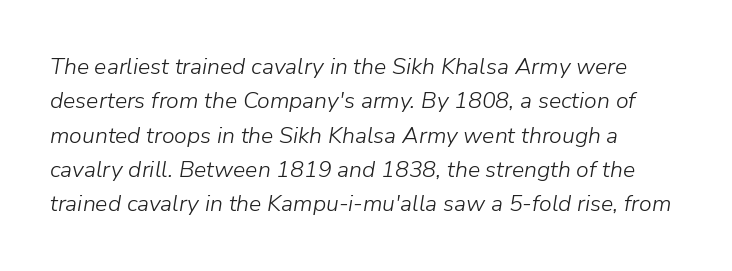
{"italic": "yes", "lean": "right", "slant_degrees": 9, "bold": "no", "underline": "no", "align": "left", "line_spacing": "normal", "line_spacing_ratio": 1.49, "letter_spacing": "normal", "letter_spacing_em": 0.0, "glyph_px": 23}
